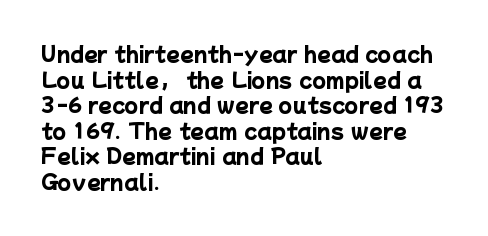
The image shows 20 px bold type; set left-aligned, normal line spacing (1.28x), normal letter spacing, not underlined.
